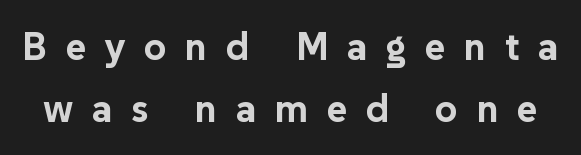
{"serif": "no", "italic": "no", "bold": "yes", "weight": "bold", "width": "normal", "stroke_contrast": "low", "x_height": "medium", "monospaced": "no", "underline": "no", "line_spacing": "normal", "line_spacing_ratio": 1.59, "letter_spacing": "wide", "letter_spacing_em": 0.48, "glyph_px": 39}
